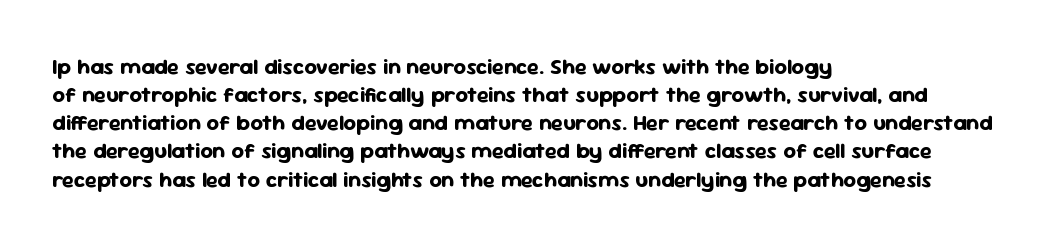
The image shows 22 px bold type, upright; set left-aligned, normal line spacing (1.28x), normal letter spacing, not underlined.
